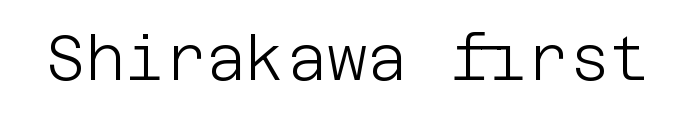
The image shows 62 px light sans-serif type, upright; set normal letter spacing, not underlined; low stroke contrast and a large x-height.
